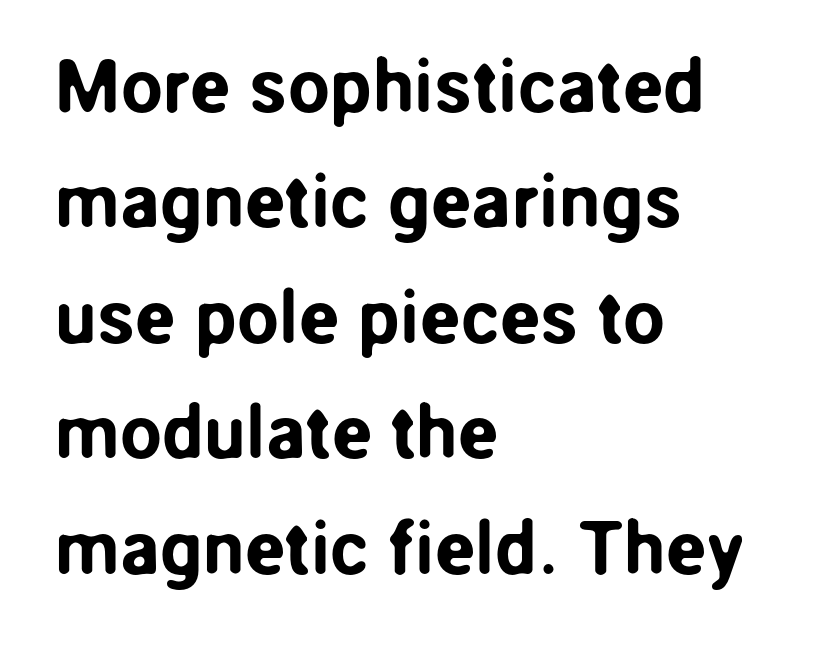
The image shows 75 px sans-serif type, upright; set left-aligned, normal line spacing (1.54x), normal letter spacing, not underlined; low stroke contrast and a medium x-height.
